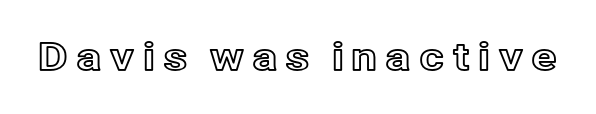
{"italic": "no", "width": "normal", "x_height": "medium", "monospaced": "no", "underline": "no", "letter_spacing": "wide", "letter_spacing_em": 0.2, "glyph_px": 38}
